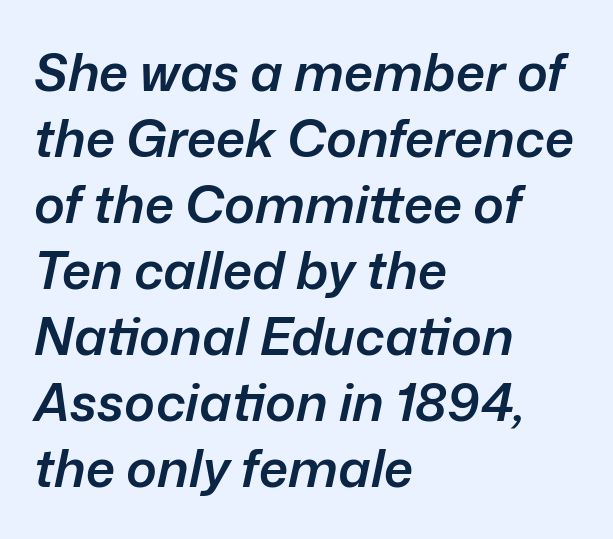
The image shows 52 px semibold type, italic (leaning right); set left-aligned, normal line spacing (1.27x), normal letter spacing, not underlined; low stroke contrast and a medium x-height.
